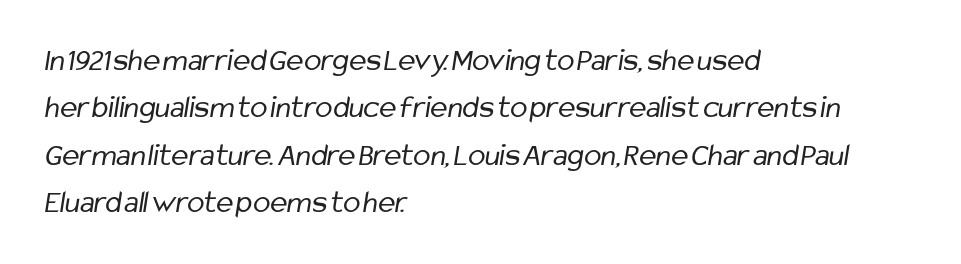
The image shows 32 px regular-weight, condensed sans-serif type; set left-aligned, normal line spacing (1.48x), normal letter spacing, not underlined; low stroke contrast and a medium x-height.
